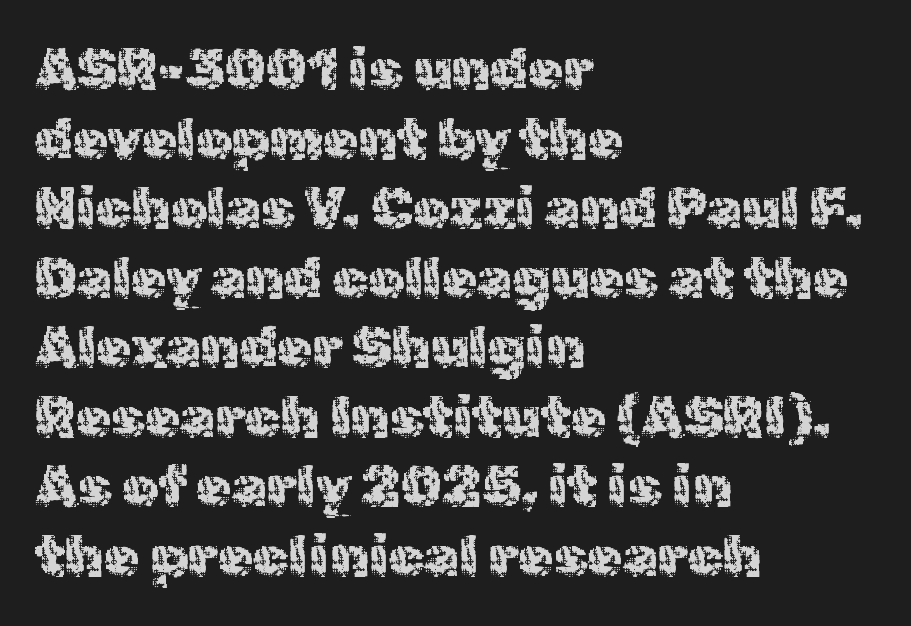
Q: Is the text bold? A: No.
Q: Is the text italic (slanted)? A: No, it is upright.
Q: Is the typeface a serif or a sans-serif typeface? A: Sans-serif.
Q: Is the text underlined? A: No.
Q: How is the paragraph aligned? A: Left-aligned.
Q: Is the spacing between letters normal or unusually wide? A: Normal.
Q: Width (condensed, normal, or wide)? A: Normal.
Q: x-height? A: Medium.
Q: Monospaced? A: No.
